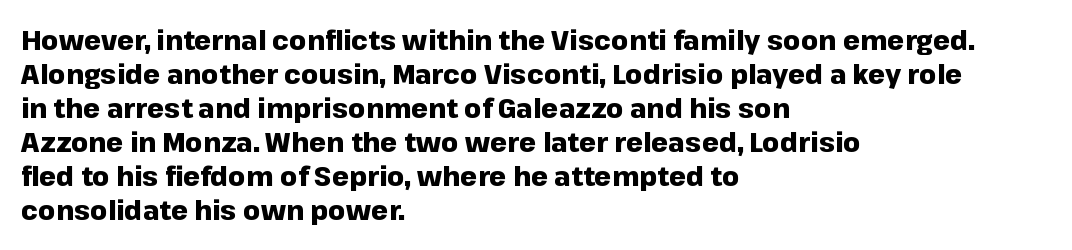
Q: Is the text bold? A: Yes.
Q: Is the text italic (slanted)? A: No, it is upright.
Q: Is the text underlined? A: No.
Q: How is the paragraph aligned? A: Left-aligned.
Q: Is the spacing between letters normal or unusually wide? A: Normal.
Q: Is the spacing between lines tight, normal or loose? A: Normal.
